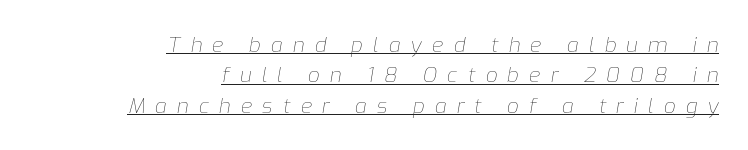
{"italic": "yes", "lean": "right", "slant_degrees": 9, "bold": "no", "underline": "yes", "align": "right", "line_spacing": "normal", "line_spacing_ratio": 1.45, "letter_spacing": "wide", "letter_spacing_em": 0.48, "glyph_px": 21}
